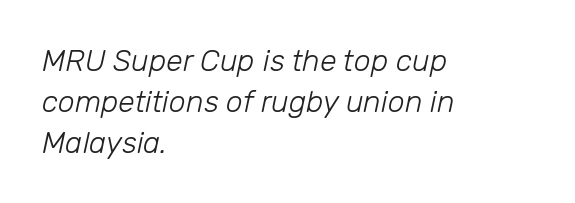
Note the varied advance widths — an 'i' is clearly narrower than an 'm'. Stroke mass is kept to a normal reading level or below. Anything drawn beneath the words? Only blank space. Line starts are locked; line ends wander. This is oblique type, the kind used for emphasis or titles.
